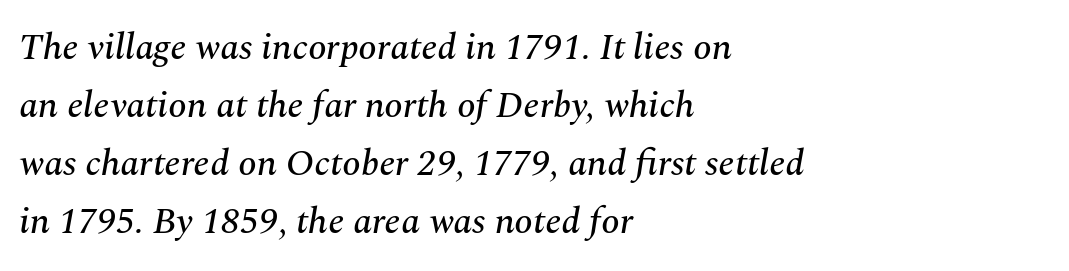
The image shows 37 px serif type, italic (leaning right); set left-aligned, normal line spacing (1.57x), normal letter spacing, not underlined; medium stroke contrast and a medium x-height.
